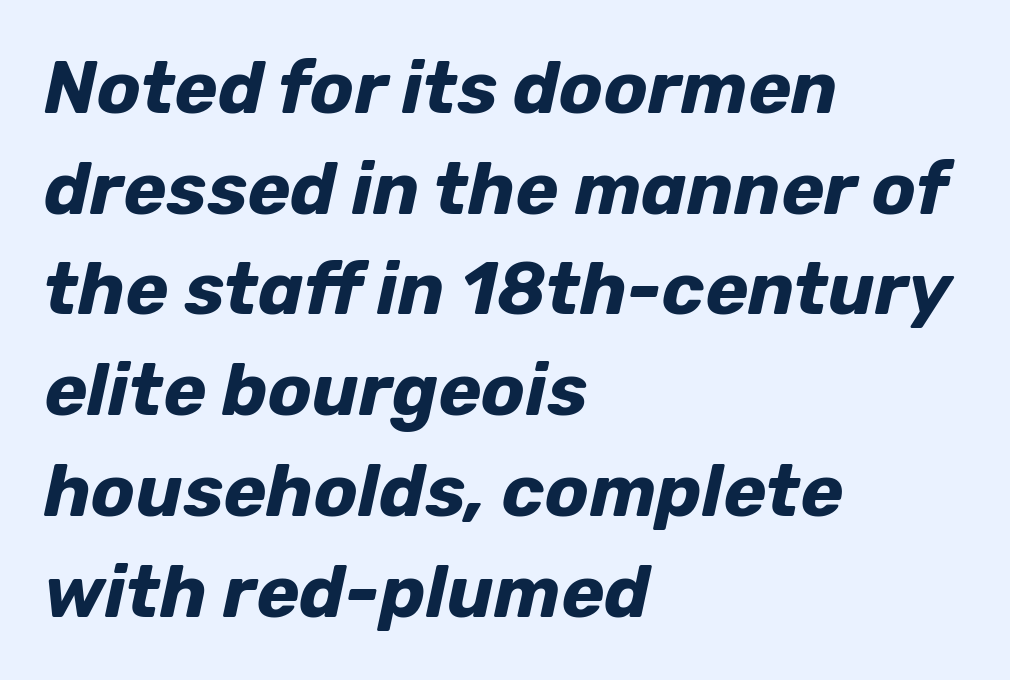
One-word summary of the alignment: left. Pretty heavy lettering here — definitely bold. Each row of text sits above clean, open space. This sample uses plain, unmodified letter spacing.
